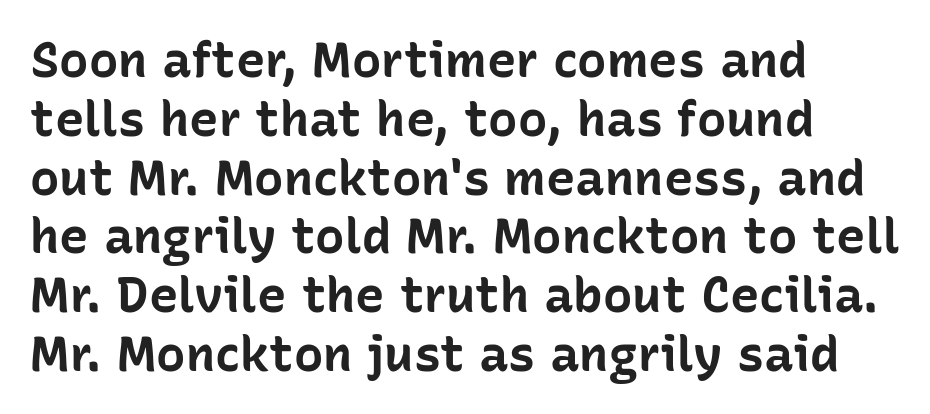
Between one letter and the next there's only the usual sliver of space. Character widths vary here, with narrow letters taking less room than wide ones. Teacher's note: observe the even left margin — that is flush-left alignment. Typographic density is high because the face is bold.
